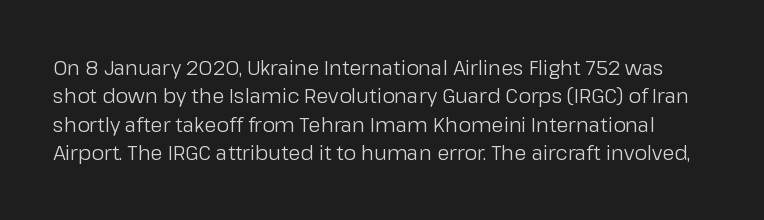
Unmarked baselines from the first word to the last. Interline gaps are of average width in this sample. Counters stay open thanks to moderate or lighter strokes. This is roman type, the default non-slanted kind.
